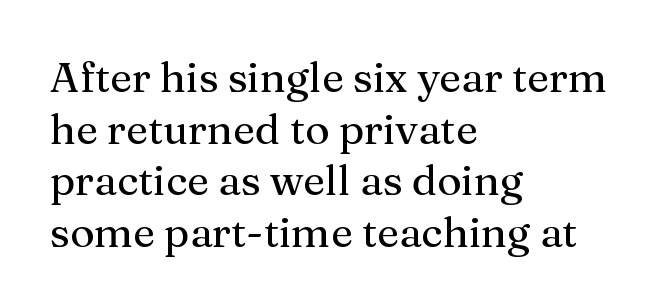
This sample uses plain, unmodified letter spacing. Type style note: has serifs. A classic flush-left, rag-right setting is used for this passage. The zone under the glyphs is completely vacant. The specimen reads as upright at a glance. Each letter keeps its own natural width here, so spacing adapts to shape.
